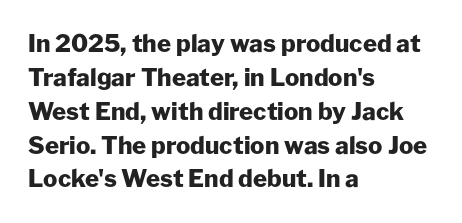
Q: Is the text bold? A: Yes.
Q: Is the text italic (slanted)? A: No, it is upright.
Q: Is the text underlined? A: No.
Q: How is the paragraph aligned? A: Left-aligned.
Q: Is the spacing between letters normal or unusually wide? A: Normal.
Q: Is the spacing between lines tight, normal or loose? A: Normal.
